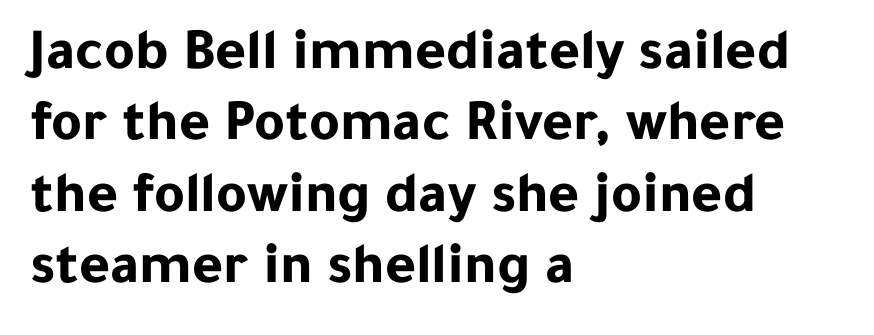
{"serif": "no", "italic": "no", "bold": "yes", "weight": "bold", "width": "normal", "stroke_contrast": "low", "x_height": "medium", "monospaced": "no", "underline": "no", "align": "left", "line_spacing_ratio": 1.21, "letter_spacing": "normal", "letter_spacing_em": 0.0, "glyph_px": 59}
